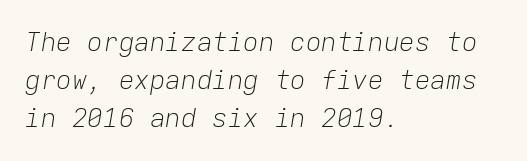
The image shows 26 px text type, italic (leaning right); set left-aligned, normal line spacing (1.47x), normal letter spacing, not underlined.
